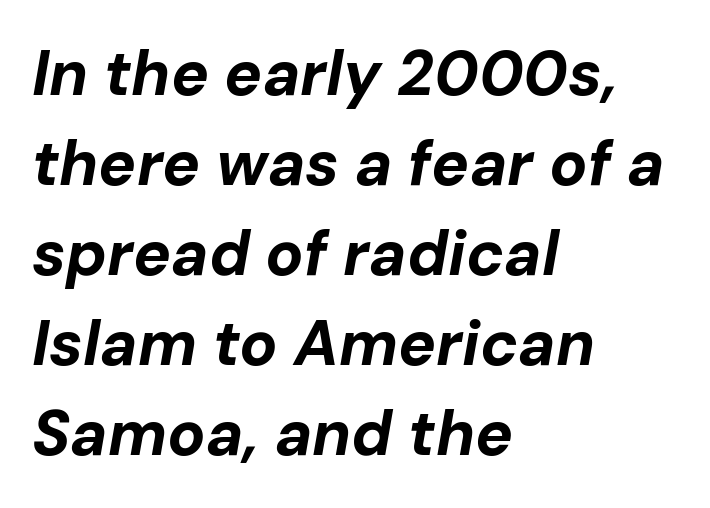
Q: Is the text bold? A: Yes.
Q: Is the text italic (slanted)? A: Yes, it leans right by about 10 degrees.
Q: Is the text underlined? A: No.
Q: How is the paragraph aligned? A: Left-aligned.
Q: Is the spacing between letters normal or unusually wide? A: Normal.
Q: Is the spacing between lines tight, normal or loose? A: Normal.
Q: Width (condensed, normal, or wide)? A: Normal.
Q: Stroke contrast? A: Low.
Q: x-height? A: Medium.
Q: Monospaced? A: No.
